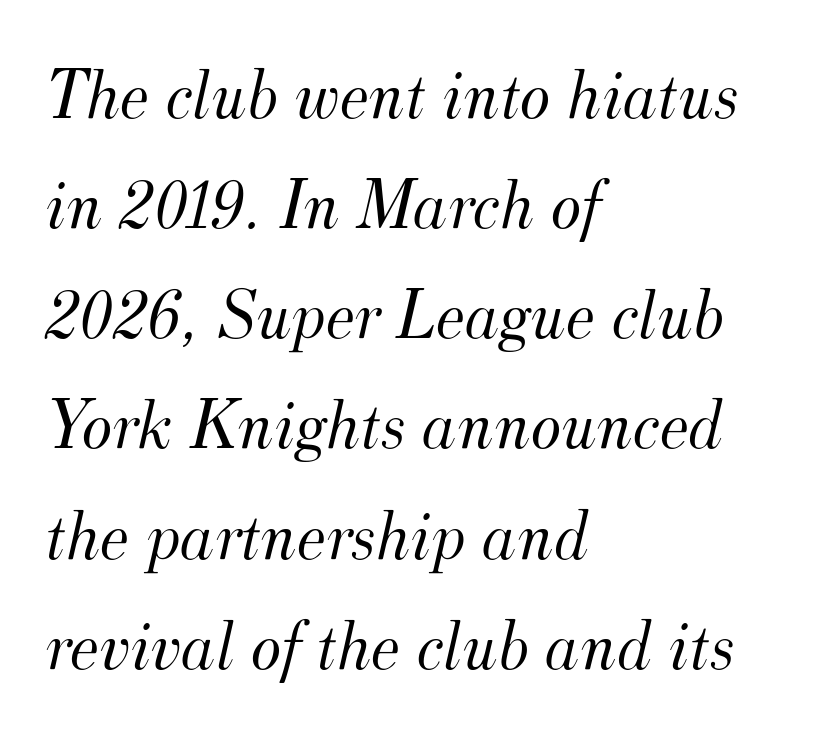
Q: Is the text bold? A: No.
Q: Is the text italic (slanted)? A: Yes, it leans right by about 12 degrees.
Q: Is the typeface a serif or a sans-serif typeface? A: Serif.
Q: Is the text underlined? A: No.
Q: How is the paragraph aligned? A: Left-aligned.
Q: Is the spacing between letters normal or unusually wide? A: Normal.
Q: Is the spacing between lines tight, normal or loose? A: Normal.
Q: Width (condensed, normal, or wide)? A: Normal.
Q: Stroke contrast? A: Medium.
Q: x-height? A: Small.
Q: Monospaced? A: No.
